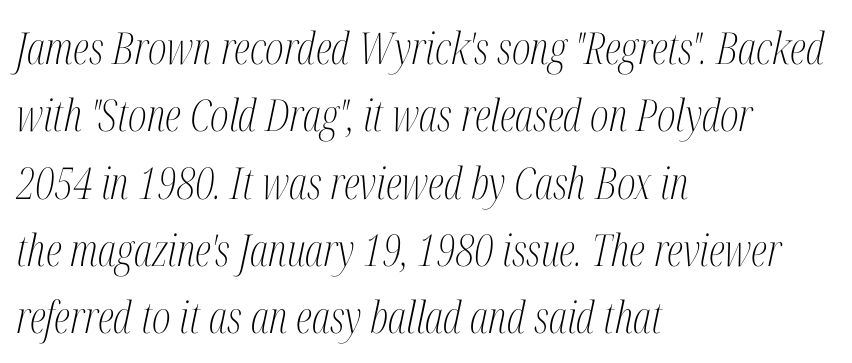
{"serif": "yes", "italic": "yes", "lean": "right", "slant_degrees": 12, "bold": "no", "weight": "light", "width": "condensed", "stroke_contrast": "medium", "x_height": "medium", "monospaced": "no", "underline": "no", "align": "left", "line_spacing": "normal", "line_spacing_ratio": 1.53, "letter_spacing": "normal", "letter_spacing_em": 0.0, "glyph_px": 44}
